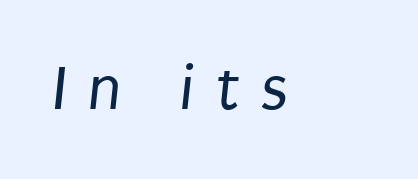
Q: Is the text bold? A: No.
Q: Is the typeface a serif or a sans-serif typeface? A: Sans-serif.
Q: Is the text underlined? A: No.
Q: Is the spacing between letters normal or unusually wide? A: Unusually wide.
Q: Width (condensed, normal, or wide)? A: Condensed.
Q: Stroke contrast? A: Low.
Q: x-height? A: Large.
Q: Monospaced? A: No.
